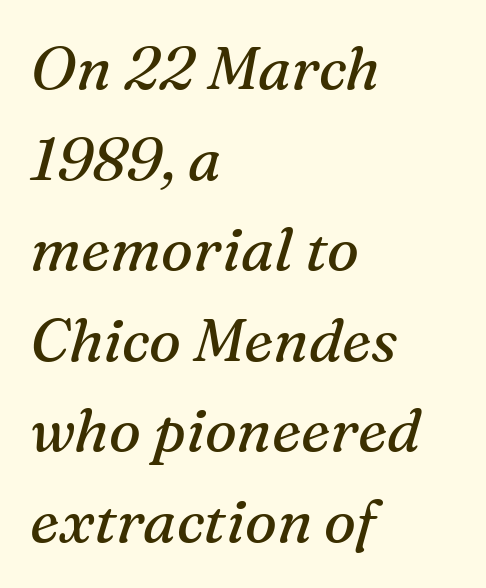
Q: Is the text bold? A: No.
Q: Is the text italic (slanted)? A: Yes, it leans right by about 16 degrees.
Q: Is the typeface a serif or a sans-serif typeface? A: Serif.
Q: Is the text underlined? A: No.
Q: How is the paragraph aligned? A: Left-aligned.
Q: Is the spacing between letters normal or unusually wide? A: Normal.
Q: Is the spacing between lines tight, normal or loose? A: Normal.
Q: Width (condensed, normal, or wide)? A: Normal.
Q: Stroke contrast? A: Medium.
Q: x-height? A: Medium.
Q: Monospaced? A: No.
